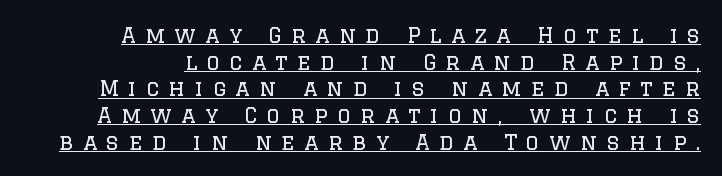
Is there any slant? The stems are plumb. This rendering widens character spacing well past its baseline value. Weight: not bold — regular or lighter. What's the leading like? Ordinary, nothing unusual.
